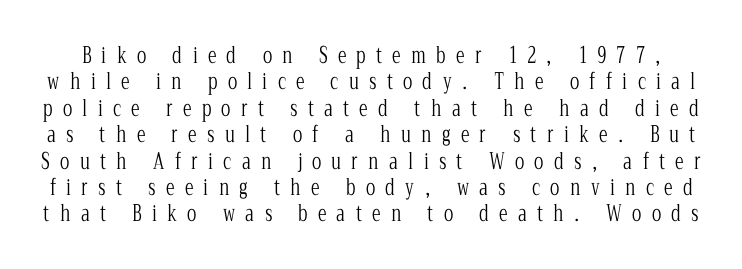
Q: Is the text bold? A: No.
Q: Is the text italic (slanted)? A: No, it is upright.
Q: Is the text underlined? A: No.
Q: Is the spacing between letters normal or unusually wide? A: Unusually wide.
